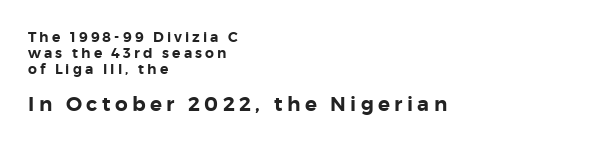
Q: Is the text italic (slanted)? A: No, it is upright.
Q: Is the text underlined? A: No.
Q: How is the paragraph aligned? A: Left-aligned.
Q: Is the spacing between letters normal or unusually wide? A: Unusually wide.
Q: Is the spacing between lines tight, normal or loose? A: Tight.
Q: Which block of text is set in a larger size, the first (top) or the second (bottom)? A: The second (bottom) one.
